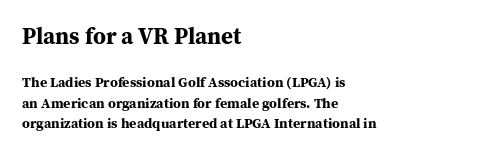
Q: Is the text bold? A: Yes.
Q: Is the text italic (slanted)? A: No, it is upright.
Q: Is the text underlined? A: No.
Q: How is the paragraph aligned? A: Left-aligned.
Q: Is the spacing between letters normal or unusually wide? A: Normal.
Q: Is the spacing between lines tight, normal or loose? A: Normal.
Q: Which block of text is set in a larger size, the first (top) or the second (bottom)? A: The first (top) one.
